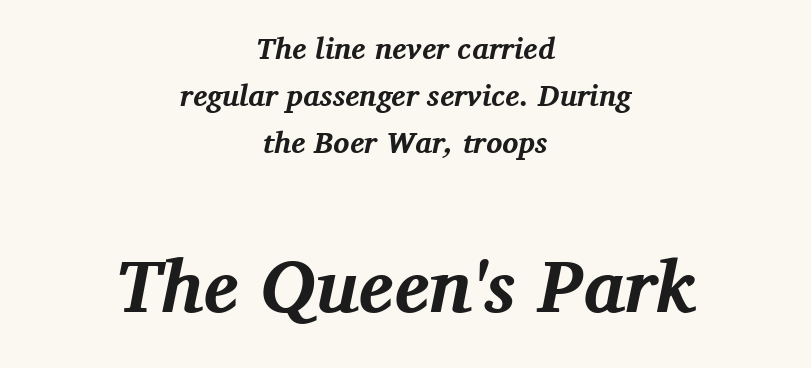
{"serif": "yes", "italic": "yes", "lean": "right", "slant_degrees": 11, "bold": "yes", "weight": "bold", "width": "normal", "stroke_contrast": "medium", "x_height": "medium", "monospaced": "no", "underline": "no", "align": "center", "line_spacing": "normal", "line_spacing_ratio": 1.56, "letter_spacing": "normal", "letter_spacing_em": 0.0, "larger_block": "second", "size_ratio": 2.47, "glyph_px": 74}
